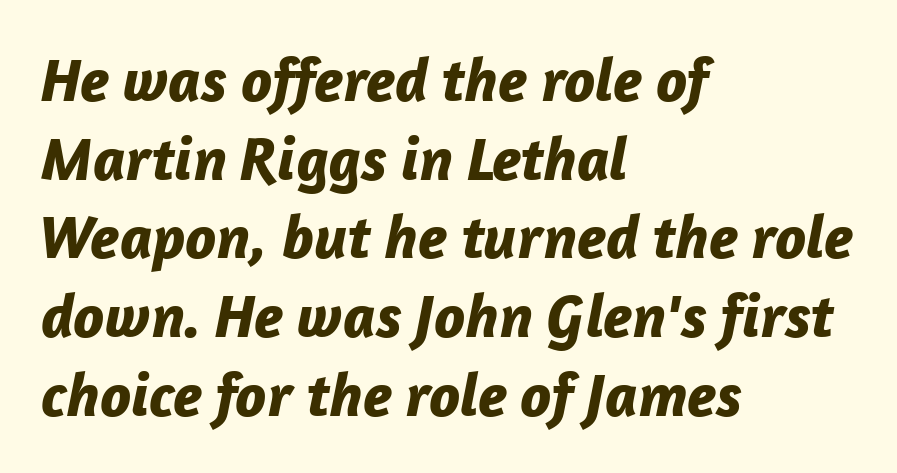
Q: Is the text bold? A: Yes.
Q: Is the text italic (slanted)? A: Yes, it leans right by about 12 degrees.
Q: Is the text underlined? A: No.
Q: How is the paragraph aligned? A: Left-aligned.
Q: Is the spacing between letters normal or unusually wide? A: Normal.
Q: Is the spacing between lines tight, normal or loose? A: Normal.
Q: Width (condensed, normal, or wide)? A: Normal.
Q: Stroke contrast? A: Low.
Q: x-height? A: Medium.
Q: Monospaced? A: No.
